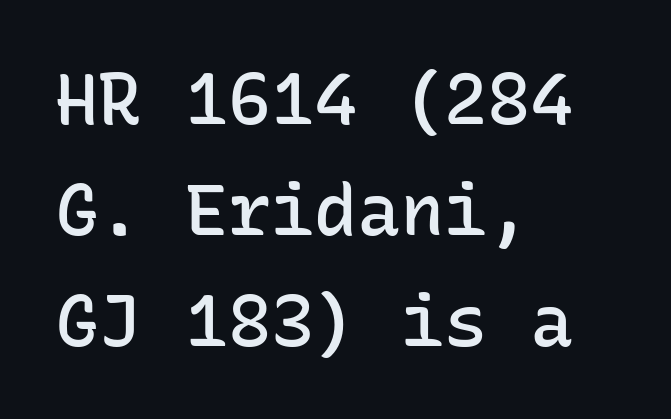
The paragraph shown leans on its left margin. Each word holds together tightly as a unit, with standard inter-letter gaps. The passage shown is semibold, sitting just below true bold. How would I describe the line gaps? Plain and ordinary. This is roman type, the default non-slanted kind. Spacing verdict: monospaced, one width for all characters.
